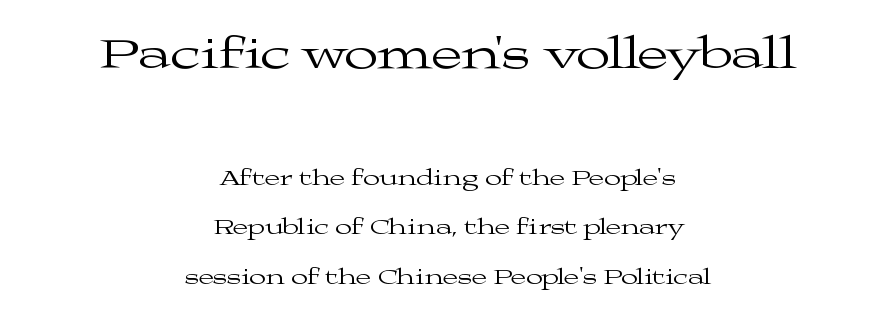
Q: Is the text bold? A: No.
Q: Is the text italic (slanted)? A: No, it is upright.
Q: Is the typeface a serif or a sans-serif typeface? A: Serif.
Q: Is the text underlined? A: No.
Q: How is the paragraph aligned? A: Centered.
Q: Is the spacing between letters normal or unusually wide? A: Normal.
Q: Is the spacing between lines tight, normal or loose? A: Loose.
Q: Which block of text is set in a larger size, the first (top) or the second (bottom)? A: The first (top) one.
Q: Width (condensed, normal, or wide)? A: Wide.
Q: Stroke contrast? A: Medium.
Q: x-height? A: Medium.
Q: Monospaced? A: No.
